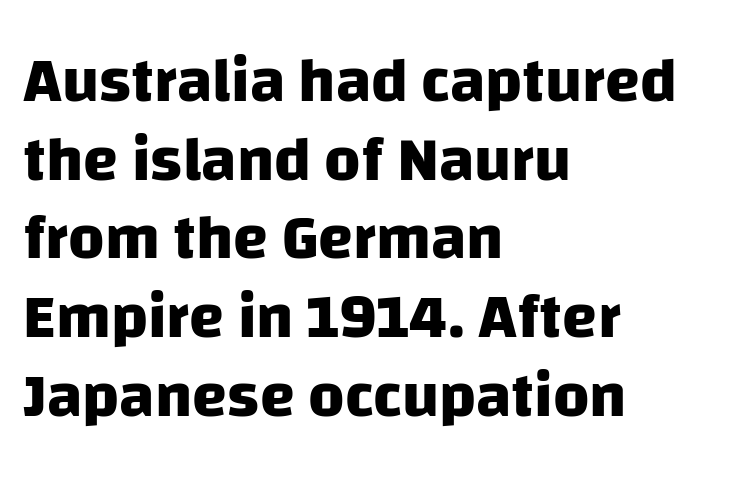
Visually the block forms a straight wall on the left and a jagged coastline on the right. Letter spacing: default. Leading: standard. Letters rest on an invisible, unmarked baseline. The type family on display is of the sans-serif kind.
